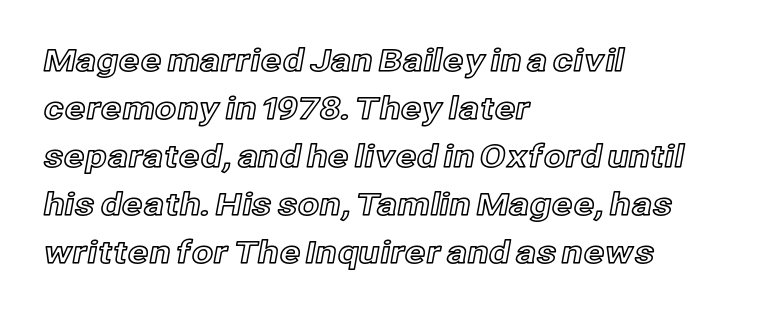
Q: Is the text italic (slanted)? A: Yes.
Q: Is the text underlined? A: No.
Q: How is the paragraph aligned? A: Left-aligned.
Q: Is the spacing between letters normal or unusually wide? A: Normal.
Q: Is the spacing between lines tight, normal or loose? A: Normal.
Q: Width (condensed, normal, or wide)? A: Normal.
Q: x-height? A: Medium.
Q: Monospaced? A: No.
